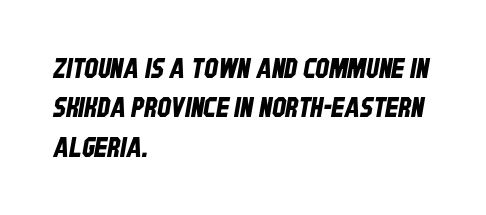
The image shows 27 px text type; set left-aligned, normal line spacing (1.46x), normal letter spacing, not underlined.
